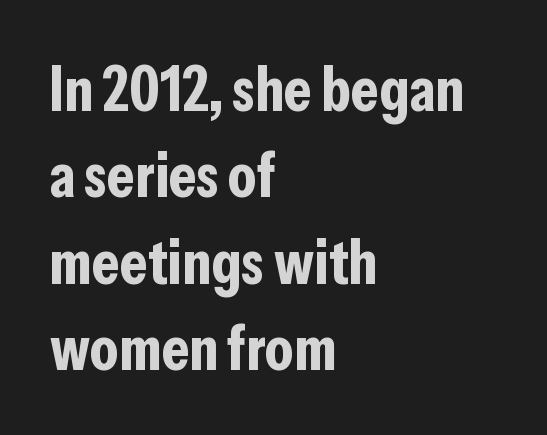
The image shows 63 px bold, condensed sans-serif type, upright; set left-aligned, normal line spacing (1.37x), normal letter spacing, not underlined; low stroke contrast and a medium x-height.
